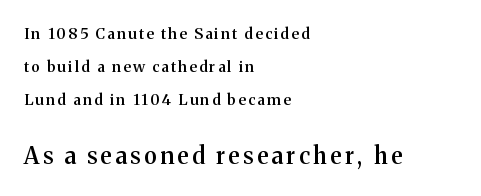
The image shows 23 px text type, upright; set left-aligned, loose line spacing (2.2x), not underlined; the second (bottom) block is 1.53x larger.
